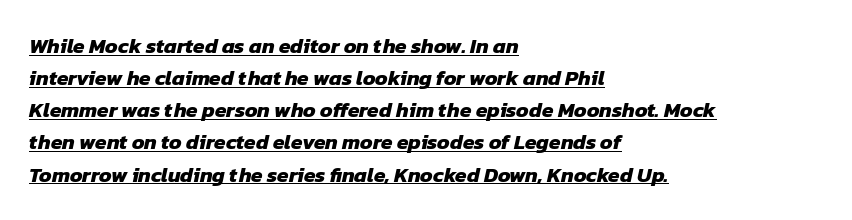
Teacher's note: observe the even left margin — that is flush-left alignment. Underlined type. Short note: letters normally spaced. The font is running at its bold setting. Interline gaps are of average width in this sample.
